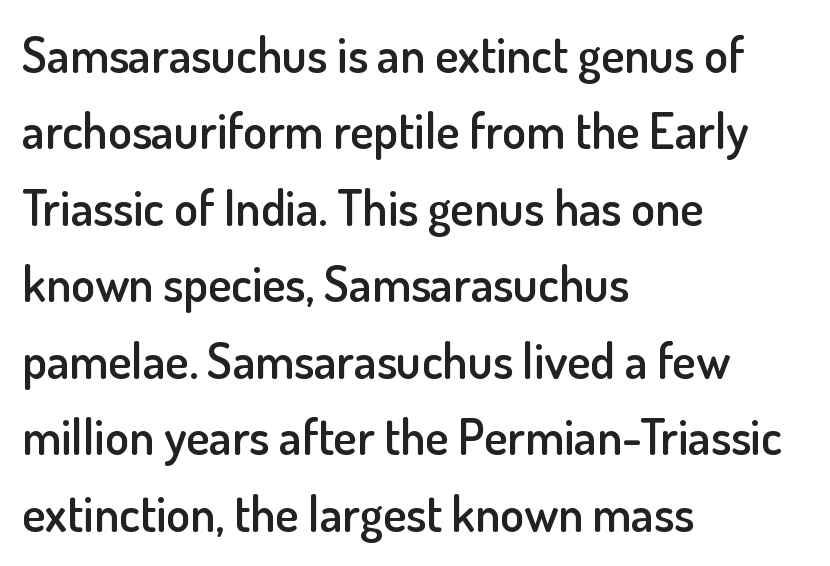
{"serif": "no", "italic": "no", "bold": "semi", "weight": "semibold", "width": "normal", "stroke_contrast": "low", "x_height": "small", "monospaced": "no", "underline": "no", "align": "left", "line_spacing": "normal", "line_spacing_ratio": 1.56, "letter_spacing": "normal", "letter_spacing_em": 0.0, "glyph_px": 49}
